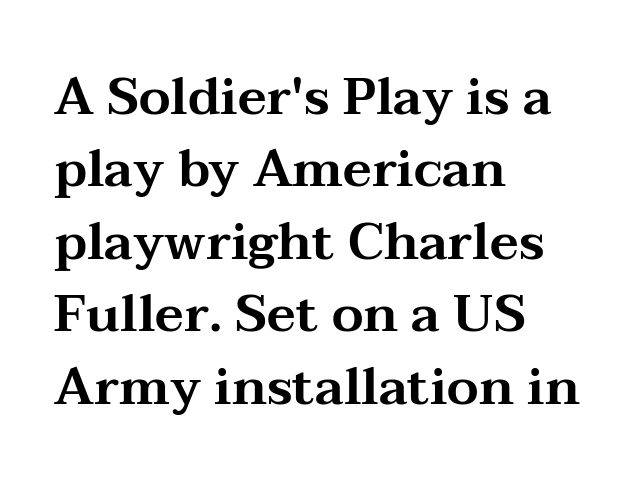
The image shows 51 px wide serif type, upright; set left-aligned, normal line spacing (1.42x), normal letter spacing, not underlined; medium stroke contrast and a medium x-height.
